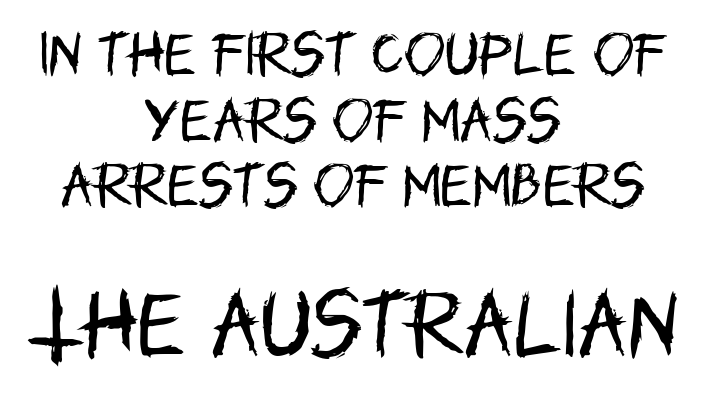
Scale increases going downward across the two blocks. Is the letter spacing exaggerated? No — it looks like the ordinary default. The passage shown is not underscored anywhere. The block of text has a typical density, with ordinary space between rows. Every character sits straight up, as roman type does. Alignment: centered.
